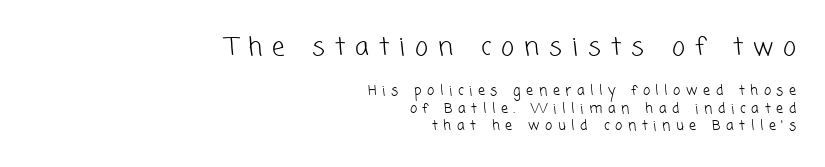
Q: Is the text bold? A: No.
Q: Is the text underlined? A: No.
Q: How is the paragraph aligned? A: Right-aligned.
Q: Is the spacing between letters normal or unusually wide? A: Unusually wide.
Q: Is the spacing between lines tight, normal or loose? A: Normal.
Q: Which block of text is set in a larger size, the first (top) or the second (bottom)? A: The first (top) one.
